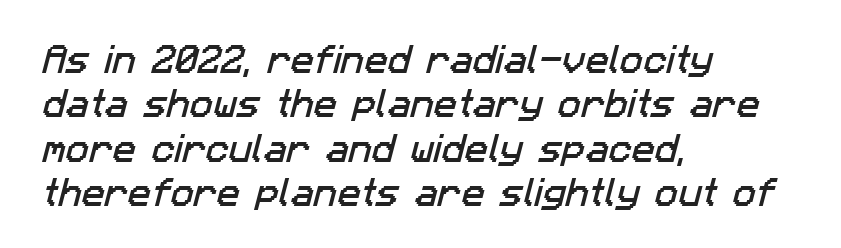
A typesetter would call this zero additional tracking. These lines are rendered in a variable-pitch font. Compared with typical paragraphs, the rows here are spaced about the same. Underlining? Definitely not there. In CSS terms this would be text-align: left. Are there feet on the stems? There aren't — it's a sans.
